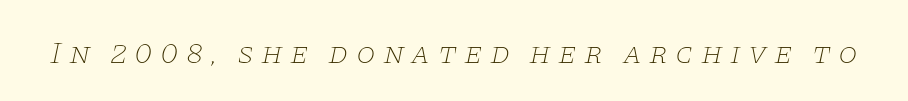
{"serif": "yes", "italic": "yes", "lean": "right", "slant_degrees": 11, "bold": "no", "weight": "thin", "width": "wide", "stroke_contrast": "low", "x_height": "large", "monospaced": "no", "underline": "no", "letter_spacing": "wide", "letter_spacing_em": 0.23, "glyph_px": 31}
